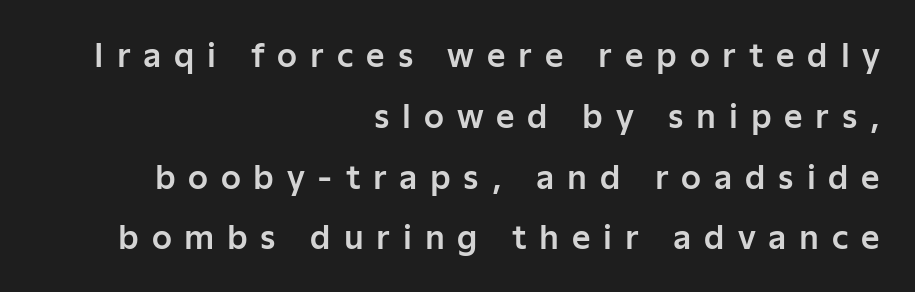
Widely set lines give the paragraph a tall, airy silhouette. What stands out about the letter spacing? Its width — letters are far apart. Look at the bottom of the vertical strokes: they stop flat, with no serifs. Posture: straight, roman, zero tilt. The baseline area is clear.
